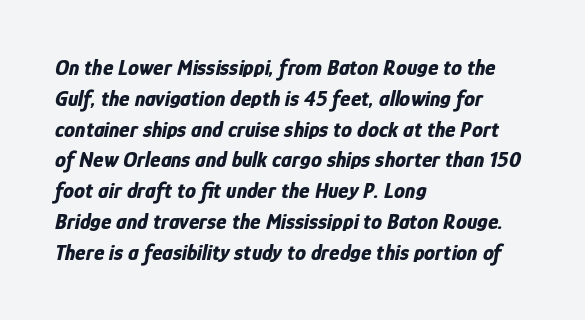
{"italic": "yes", "lean": "right", "slant_degrees": 12, "bold": "yes", "underline": "no", "align": "left", "line_spacing": "normal", "line_spacing_ratio": 1.4, "letter_spacing": "normal", "letter_spacing_em": 0.0, "glyph_px": 22}
